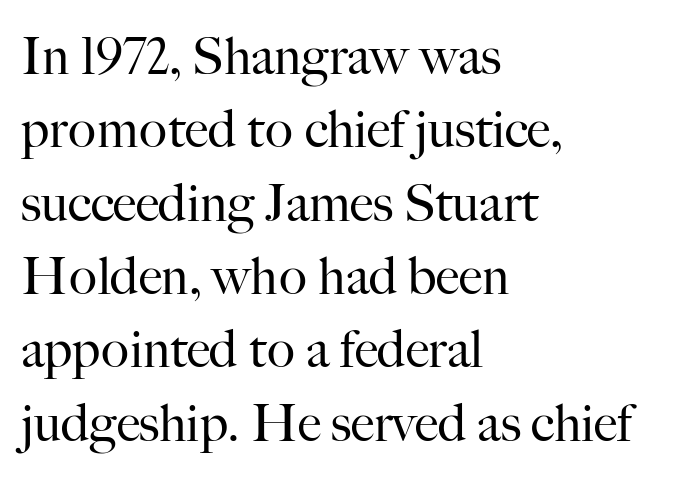
Little horizontal feet cap the strokes, marking this as serif type. Compared with typical paragraphs, the rows here are spaced about the same. No letter is thick-stroked: the sample isn't bold. There is no visible air inserted between adjacent glyphs. A typesetter would mark this as roman, not italic.
